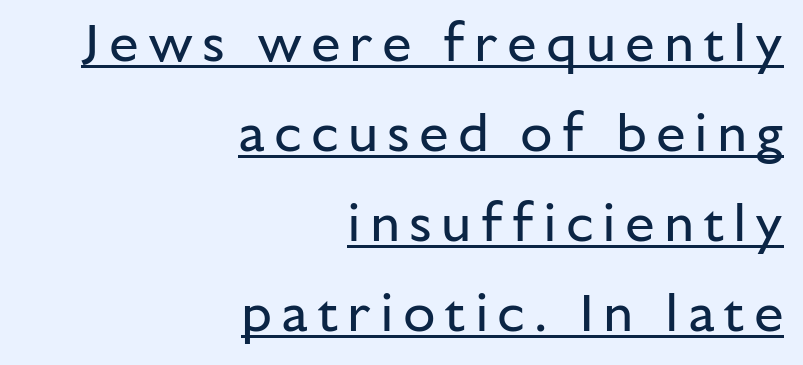
The image shows 53 px regular-weight sans-serif type, upright; set right-aligned, normal line spacing (1.7x), underlined; low stroke contrast and a medium x-height.
